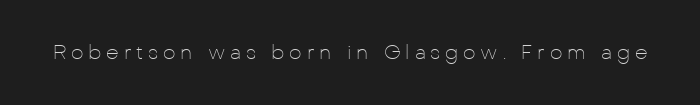
{"italic": "no", "bold": "no", "underline": "no", "letter_spacing": "wide", "letter_spacing_em": 0.24, "glyph_px": 20}
